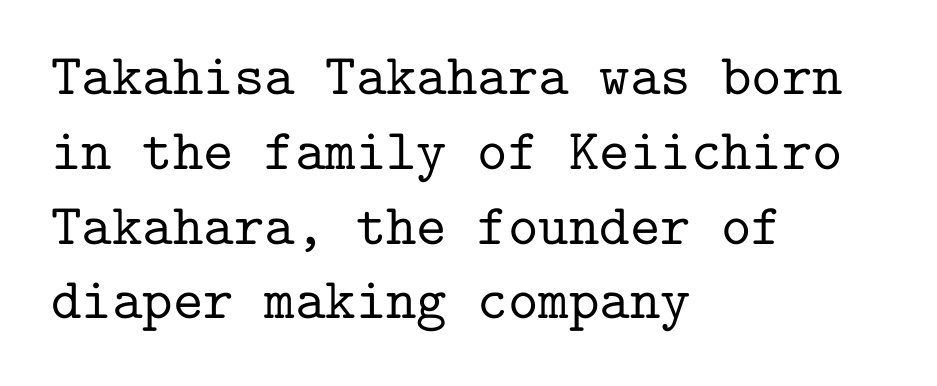
Q: Is the text italic (slanted)? A: No, it is upright.
Q: Is the typeface a serif or a sans-serif typeface? A: Serif.
Q: Is the text underlined? A: No.
Q: How is the paragraph aligned? A: Left-aligned.
Q: Is the spacing between letters normal or unusually wide? A: Normal.
Q: Is the spacing between lines tight, normal or loose? A: Normal.
Q: Width (condensed, normal, or wide)? A: Normal.
Q: Stroke contrast? A: Low.
Q: x-height? A: Medium.
Q: Monospaced? A: Yes.
